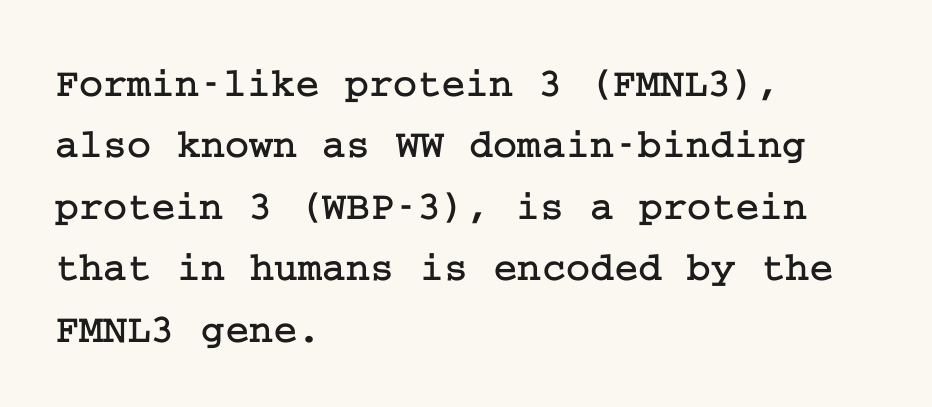
The image shows 41 px serif type, upright; set left-aligned, normal line spacing (1.5x), normal letter spacing, not underlined; low stroke contrast and a medium x-height.
